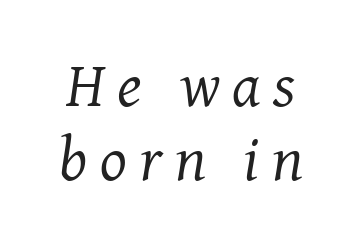
{"serif": "yes", "italic": "yes", "lean": "right", "slant_degrees": 8, "bold": "no", "weight": "regular", "width": "normal", "stroke_contrast": "medium", "x_height": "medium", "monospaced": "no", "underline": "no", "align": "center", "line_spacing_ratio": 1.17, "letter_spacing": "wide", "letter_spacing_em": 0.2, "glyph_px": 63}
